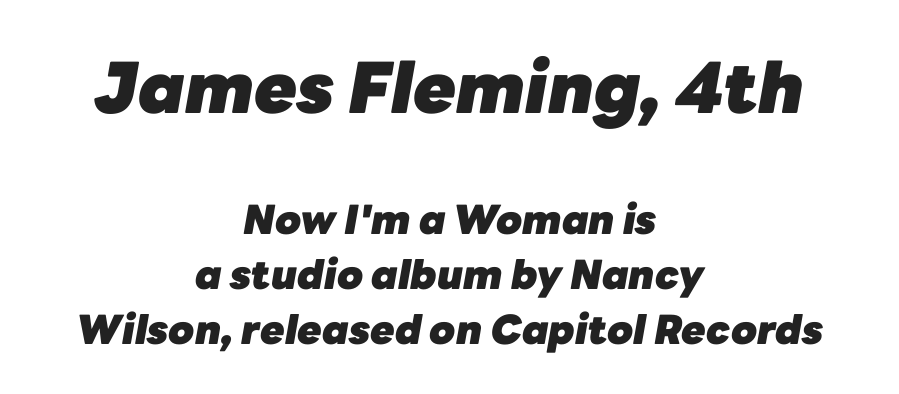
{"italic": "yes", "lean": "right", "slant_degrees": 10, "bold": "yes", "weight": "heavy", "width": "normal", "stroke_contrast": "low", "x_height": "medium", "monospaced": "no", "underline": "no", "align": "center", "line_spacing": "normal", "line_spacing_ratio": 1.38, "letter_spacing": "normal", "letter_spacing_em": 0.0, "larger_block": "first", "size_ratio": 1.75, "glyph_px": 70}
